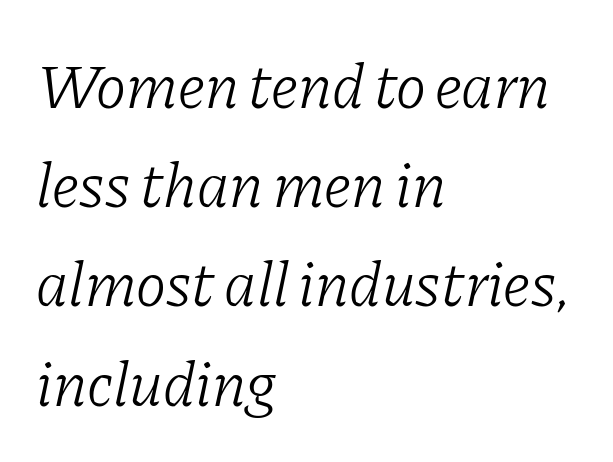
Q: Is the text bold? A: No.
Q: Is the text italic (slanted)? A: Yes, it leans right by about 11 degrees.
Q: Is the typeface a serif or a sans-serif typeface? A: Serif.
Q: Is the text underlined? A: No.
Q: How is the paragraph aligned? A: Left-aligned.
Q: Is the spacing between letters normal or unusually wide? A: Normal.
Q: Is the spacing between lines tight, normal or loose? A: Normal.
Q: Width (condensed, normal, or wide)? A: Normal.
Q: Stroke contrast? A: Low.
Q: x-height? A: Medium.
Q: Monospaced? A: No.
